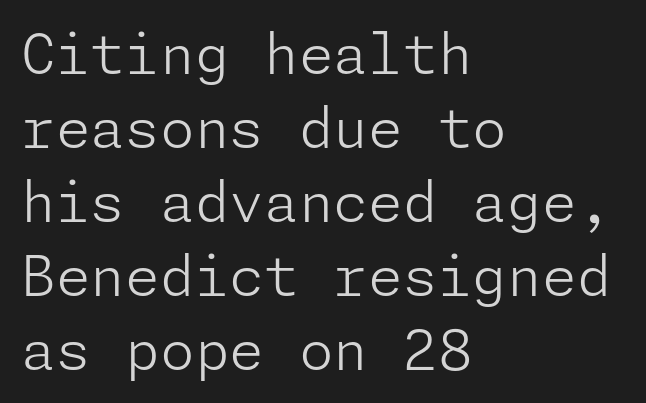
Q: Is the text bold? A: No.
Q: Is the text italic (slanted)? A: No, it is upright.
Q: Is the typeface a serif or a sans-serif typeface? A: Sans-serif.
Q: Is the text underlined? A: No.
Q: How is the paragraph aligned? A: Left-aligned.
Q: Is the spacing between letters normal or unusually wide? A: Normal.
Q: Is the spacing between lines tight, normal or loose? A: Normal.
Q: Width (condensed, normal, or wide)? A: Normal.
Q: Stroke contrast? A: Low.
Q: x-height? A: Medium.
